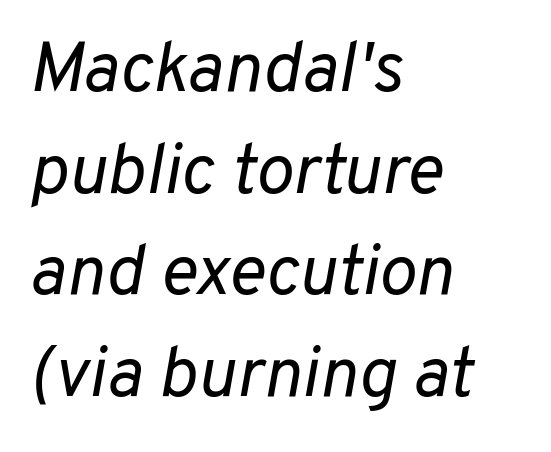
{"italic": "yes", "lean": "right", "slant_degrees": 10, "bold": "no", "weight": "regular", "width": "normal", "stroke_contrast": "low", "x_height": "medium", "monospaced": "no", "underline": "no", "align": "left", "line_spacing": "normal", "line_spacing_ratio": 1.43, "letter_spacing": "normal", "letter_spacing_em": 0.0, "glyph_px": 71}
